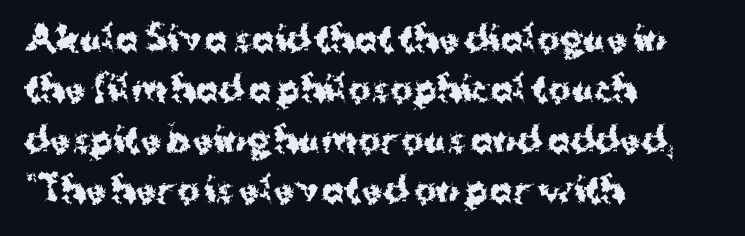
{"serif": "no", "italic": "no", "bold": "yes", "weight": "bold", "width": "normal", "stroke_contrast": "medium", "x_height": "medium", "monospaced": "no", "underline": "no", "align": "left", "line_spacing": "normal", "line_spacing_ratio": 1.48, "letter_spacing": "normal", "letter_spacing_em": 0.0, "glyph_px": 34}
